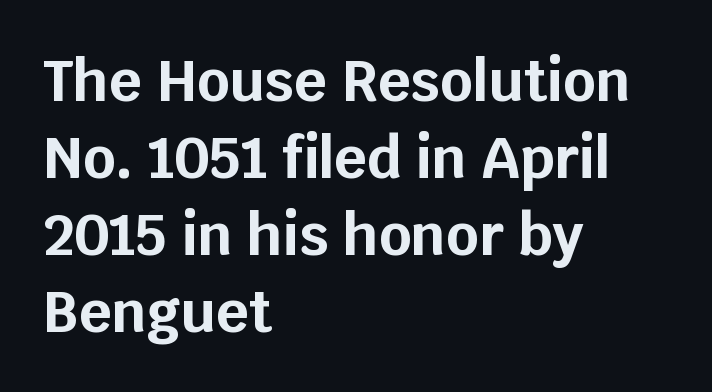
Are there feet on the stems? There aren't — it's a sans. The paragraph has a hard left edge and a soft right edge. Baseline-to-baseline distance is the conventional proportion of letter height. When letters stand straight like this, we call the style roman or upright.
